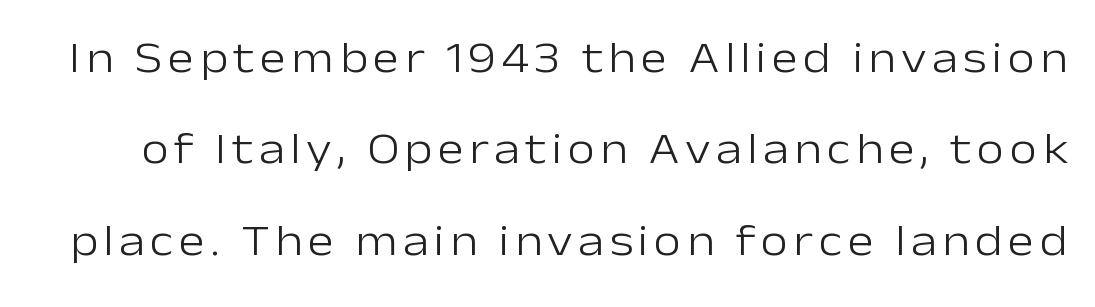
Is this a sans? Yes — the strokes have no serifs. Descender tails drop into unmarked territory. Is this a fixed-width face? No — the glyphs have proportional, varying widths. Upright lettering throughout.
